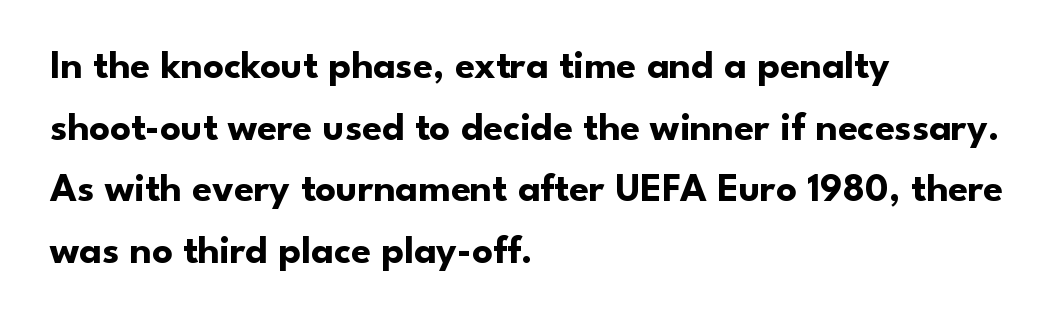
{"serif": "no", "italic": "no", "bold": "yes", "weight": "bold", "width": "normal", "stroke_contrast": "low", "x_height": "small", "monospaced": "no", "underline": "no", "align": "left", "line_spacing": "normal", "line_spacing_ratio": 1.54, "letter_spacing": "normal", "letter_spacing_em": 0.0, "glyph_px": 40}
